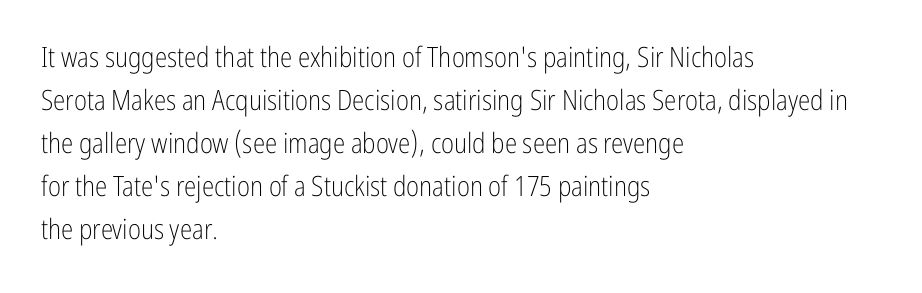
{"serif": "no", "italic": "no", "bold": "no", "weight": "light", "width": "condensed", "stroke_contrast": "low", "x_height": "medium", "monospaced": "no", "underline": "no", "align": "left", "line_spacing": "normal", "line_spacing_ratio": 1.54, "letter_spacing": "normal", "letter_spacing_em": 0.0, "glyph_px": 28}
